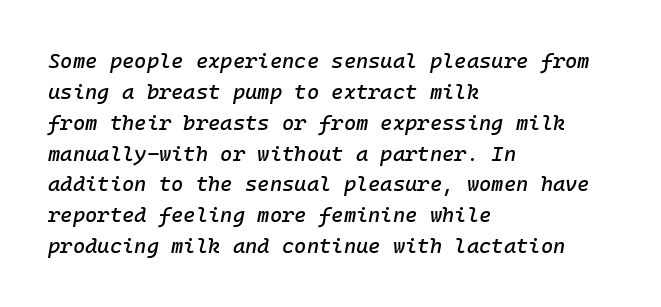
The font's italic variant was chosen for this text. Does extra space separate the letters? No, they use regular spacing. Beneath every word, the page is bare. The rag falls on the right side of this text block. The space between consecutive lines is moderate.
